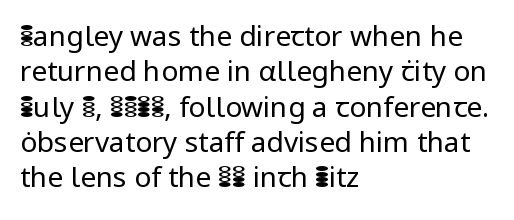
Q: Is the text bold? A: No.
Q: Is the text italic (slanted)? A: No, it is upright.
Q: Is the typeface a serif or a sans-serif typeface? A: Sans-serif.
Q: Is the text underlined? A: No.
Q: How is the paragraph aligned? A: Left-aligned.
Q: Is the spacing between letters normal or unusually wide? A: Normal.
Q: Is the spacing between lines tight, normal or loose? A: Normal.
Q: Width (condensed, normal, or wide)? A: Normal.
Q: Stroke contrast? A: Low.
Q: x-height? A: Medium.
Q: Monospaced? A: No.
